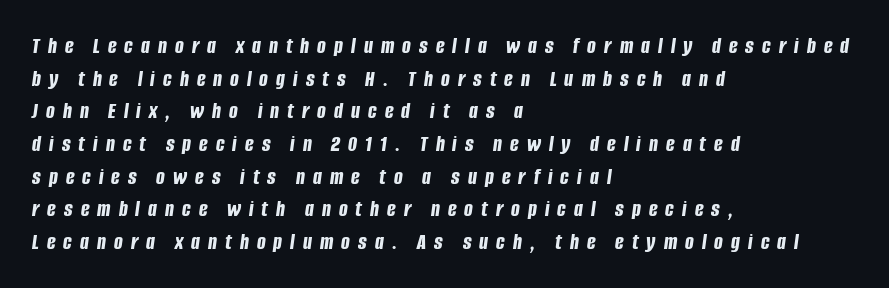
The image shows 23 px bold type, italic (leaning right); set left-aligned, normal line spacing (1.42x), unusually wide letter spacing (+0.35 em), not underlined.
